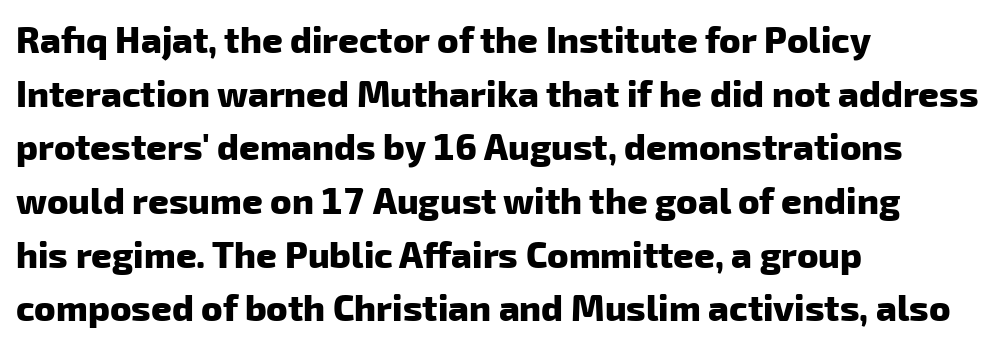
Q: Is the text bold? A: Yes.
Q: Is the typeface a serif or a sans-serif typeface? A: Sans-serif.
Q: Is the text underlined? A: No.
Q: How is the paragraph aligned? A: Left-aligned.
Q: Is the spacing between letters normal or unusually wide? A: Normal.
Q: Is the spacing between lines tight, normal or loose? A: Normal.
Q: Width (condensed, normal, or wide)? A: Normal.
Q: Stroke contrast? A: Low.
Q: x-height? A: Medium.
Q: Monospaced? A: No.
